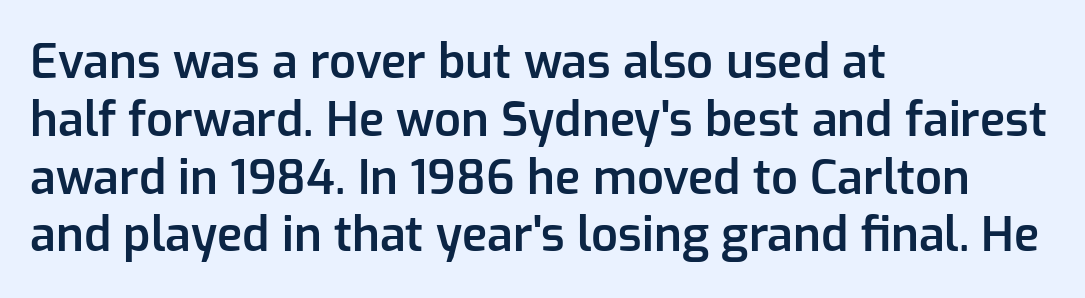
Q: Is the text bold? A: Semi-bold.
Q: Is the text italic (slanted)? A: No, it is upright.
Q: Is the typeface a serif or a sans-serif typeface? A: Sans-serif.
Q: Is the text underlined? A: No.
Q: How is the paragraph aligned? A: Left-aligned.
Q: Is the spacing between letters normal or unusually wide? A: Normal.
Q: Width (condensed, normal, or wide)? A: Normal.
Q: Stroke contrast? A: Low.
Q: x-height? A: Medium.
Q: Monospaced? A: No.
